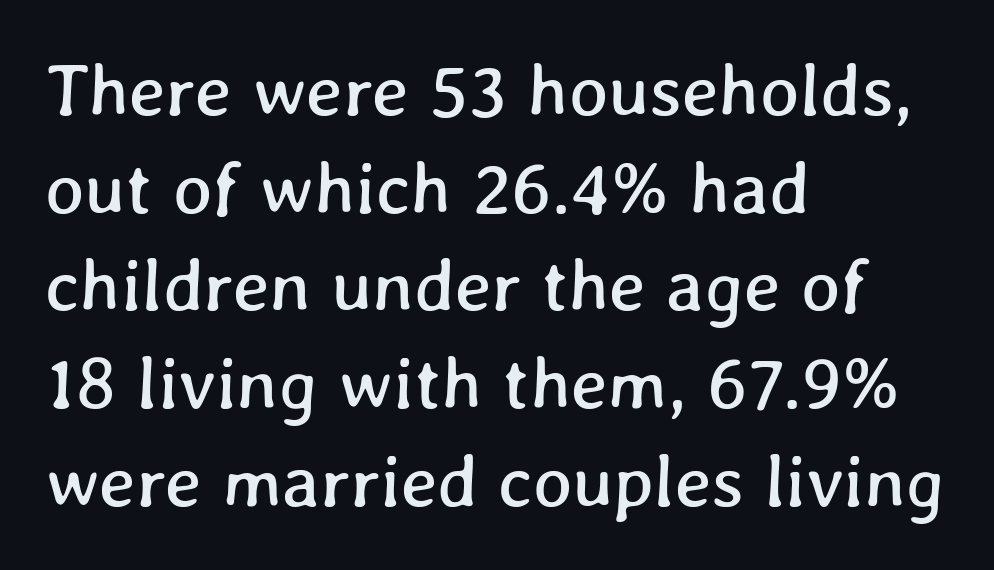
Q: Is the text underlined? A: No.
Q: How is the paragraph aligned? A: Left-aligned.
Q: Is the spacing between letters normal or unusually wide? A: Normal.
Q: Is the spacing between lines tight, normal or loose? A: Normal.
Q: Width (condensed, normal, or wide)? A: Normal.
Q: Stroke contrast? A: Low.
Q: x-height? A: Medium.
Q: Monospaced? A: No.
